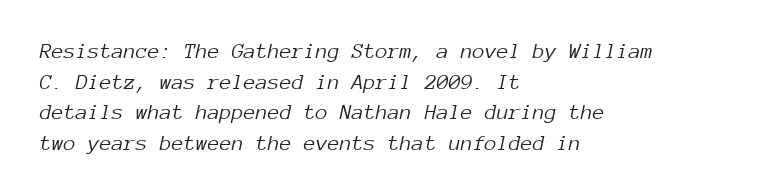
The image shows 22 px text type, italic (leaning right); set left-aligned, normal line spacing (1.39x), normal letter spacing, not underlined.
